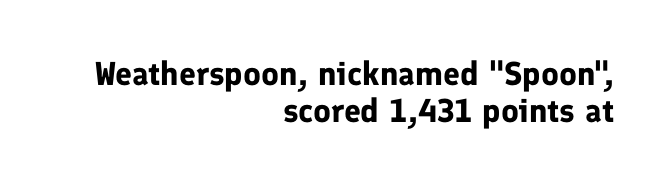
The image shows 33 px bold sans-serif type, upright; set right-aligned, tight line spacing (1.11x), normal letter spacing, not underlined; low stroke contrast and a medium x-height.
